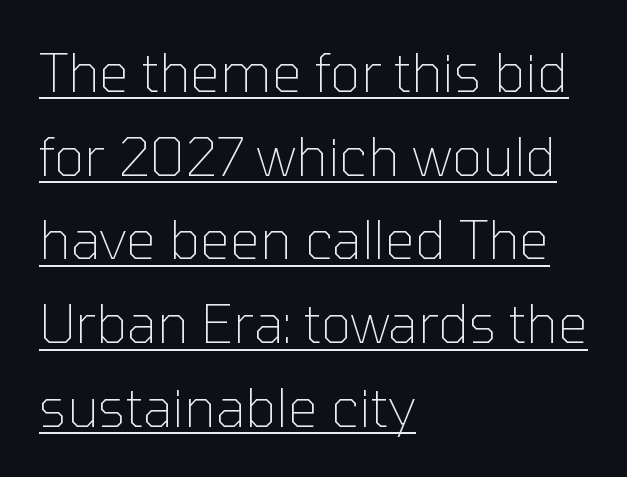
Q: Is the text bold? A: No.
Q: Is the text italic (slanted)? A: No, it is upright.
Q: Is the typeface a serif or a sans-serif typeface? A: Sans-serif.
Q: Is the text underlined? A: Yes.
Q: How is the paragraph aligned? A: Left-aligned.
Q: Is the spacing between letters normal or unusually wide? A: Normal.
Q: Is the spacing between lines tight, normal or loose? A: Normal.
Q: Width (condensed, normal, or wide)? A: Normal.
Q: Stroke contrast? A: Low.
Q: x-height? A: Medium.
Q: Monospaced? A: No.
